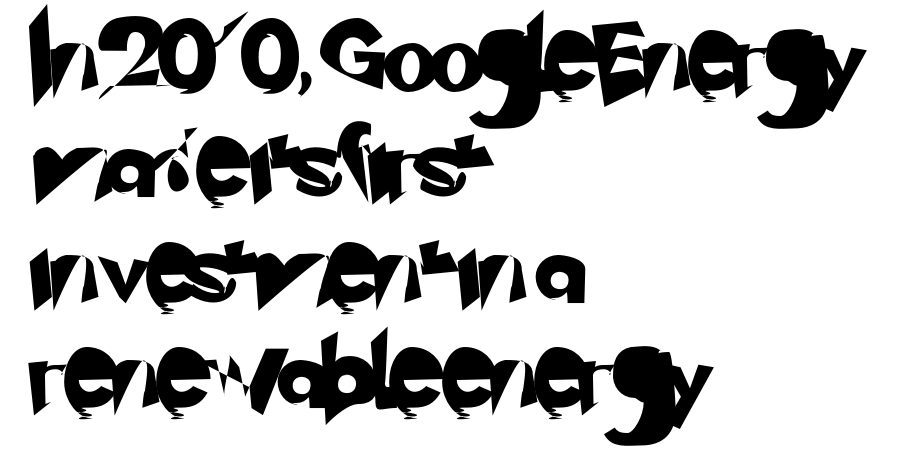
Note: no serifs on the glyphs. Summary of vertical rhythm: regular, with standard interline spacing. Letters rest on an invisible, unmarked baseline. The rendering uses natural spacing where letterforms have individual widths. Alignment: flush left. Here the glyphs are tracked normally, forming tight word shapes.
